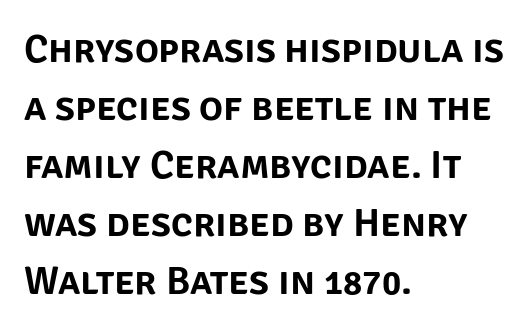
The image shows 40 px sans-serif type, upright; set left-aligned, normal line spacing (1.45x), normal letter spacing, not underlined; low stroke contrast and a large x-height.
